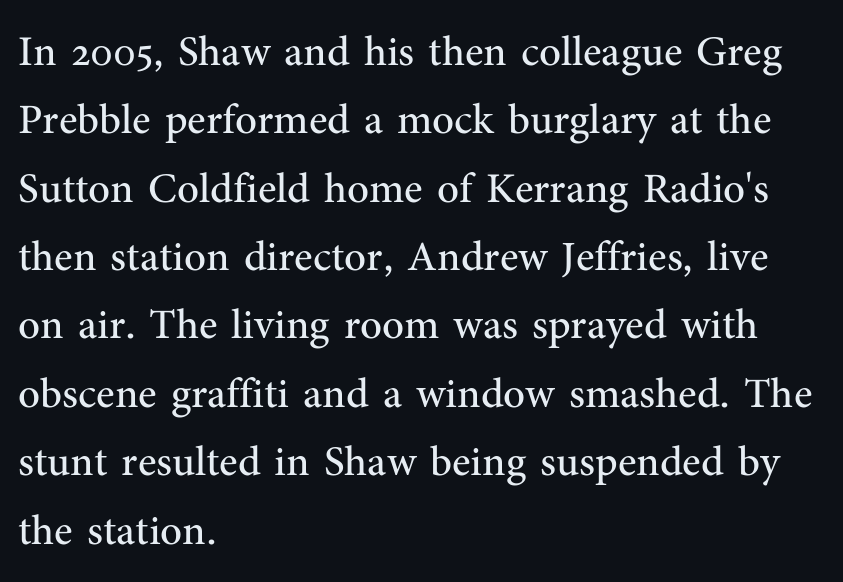
Q: Is the text bold? A: No.
Q: Is the text italic (slanted)? A: No, it is upright.
Q: Is the typeface a serif or a sans-serif typeface? A: Serif.
Q: Is the text underlined? A: No.
Q: How is the paragraph aligned? A: Left-aligned.
Q: Is the spacing between letters normal or unusually wide? A: Normal.
Q: Is the spacing between lines tight, normal or loose? A: Normal.
Q: Width (condensed, normal, or wide)? A: Normal.
Q: Stroke contrast? A: Medium.
Q: x-height? A: Medium.
Q: Monospaced? A: No.
